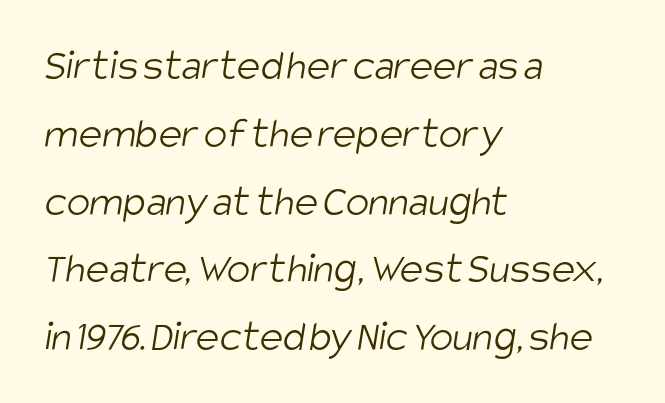
The letterforms sit at book weight or below. What stands out about the letter spacing? Nothing — it is the standard amount. The words here are not underlined. Letterform terminals end flat and unadorned throughout the passage.
